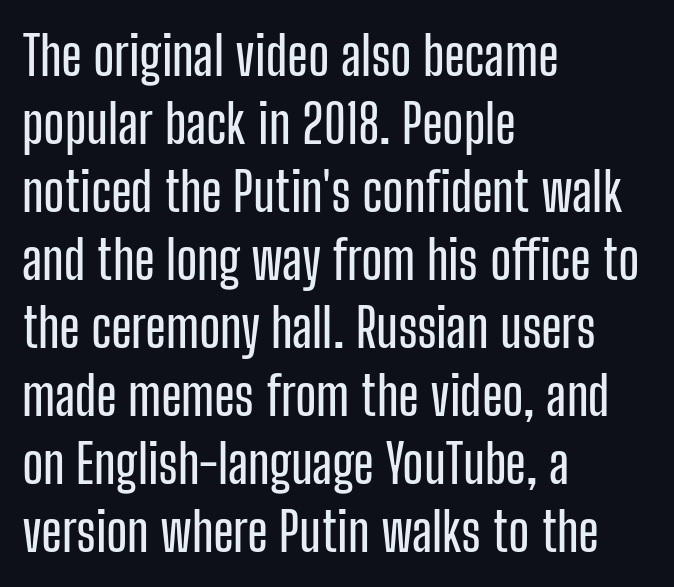
Think of a printed novel: that variable character pitch is what you see here. A bare baseline throughout the passage. What stands out about the letter spacing? Nothing — it is the standard amount. Left-aligned paragraph, ragged on the right.
